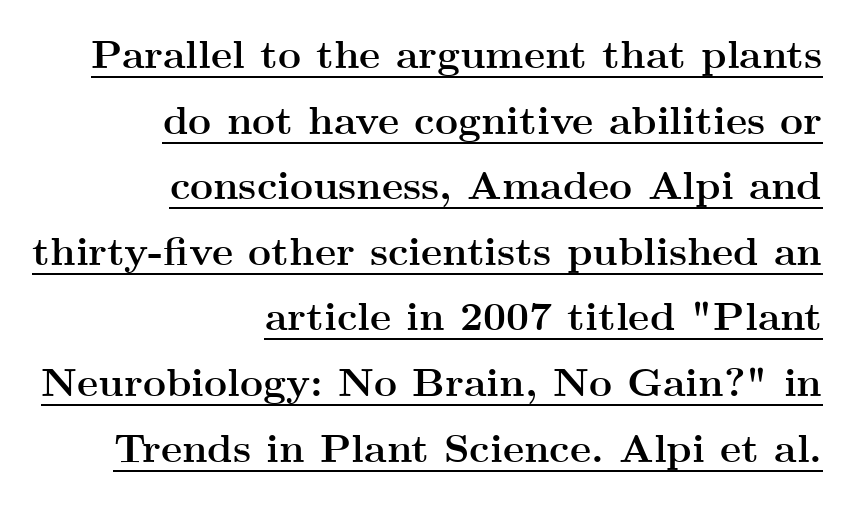
The image shows 40 px semibold, wide serif type, upright; set right-aligned, normal line spacing (1.64x), normal letter spacing, underlined; medium stroke contrast and a small x-height.
